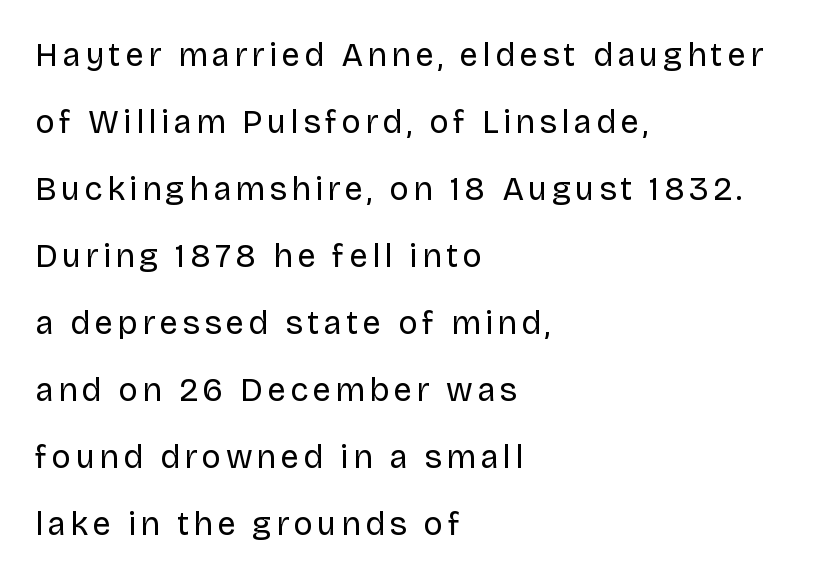
The image shows 33 px regular-weight sans-serif type, upright; set left-aligned, loose line spacing (2.03x), not underlined; low stroke contrast and a large x-height.
